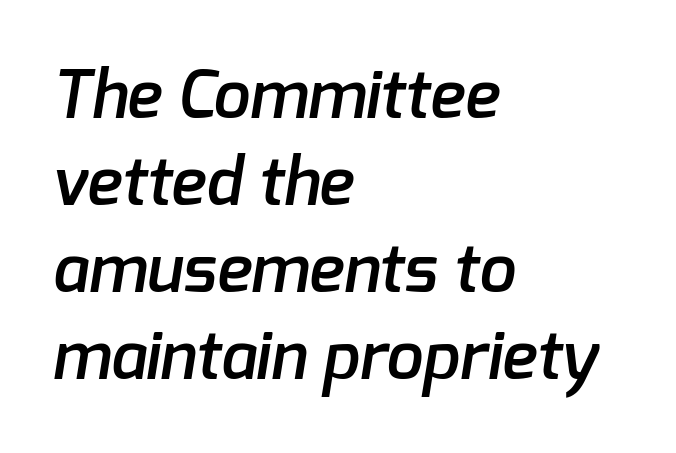
Q: Is the text bold? A: Semi-bold.
Q: Is the typeface a serif or a sans-serif typeface? A: Sans-serif.
Q: Is the text underlined? A: No.
Q: How is the paragraph aligned? A: Left-aligned.
Q: Is the spacing between letters normal or unusually wide? A: Normal.
Q: Is the spacing between lines tight, normal or loose? A: Normal.
Q: Width (condensed, normal, or wide)? A: Normal.
Q: Stroke contrast? A: Low.
Q: x-height? A: Medium.
Q: Monospaced? A: No.
